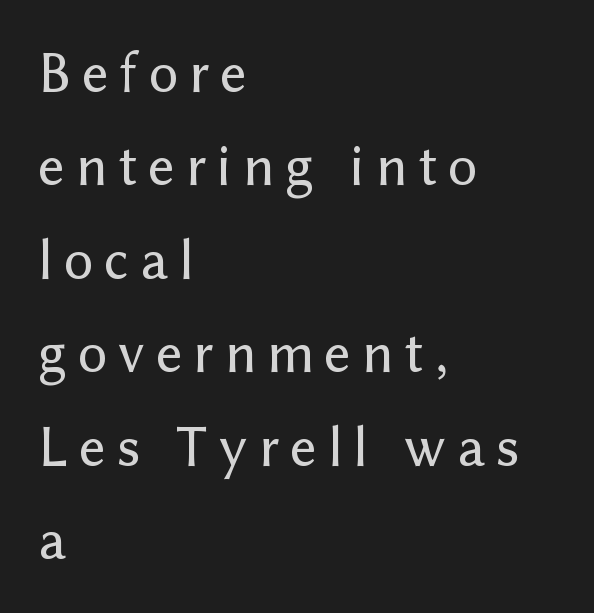
The image shows 58 px sans-serif type, upright; set left-aligned, normal line spacing (1.61x), not underlined; low stroke contrast and a medium x-height.
